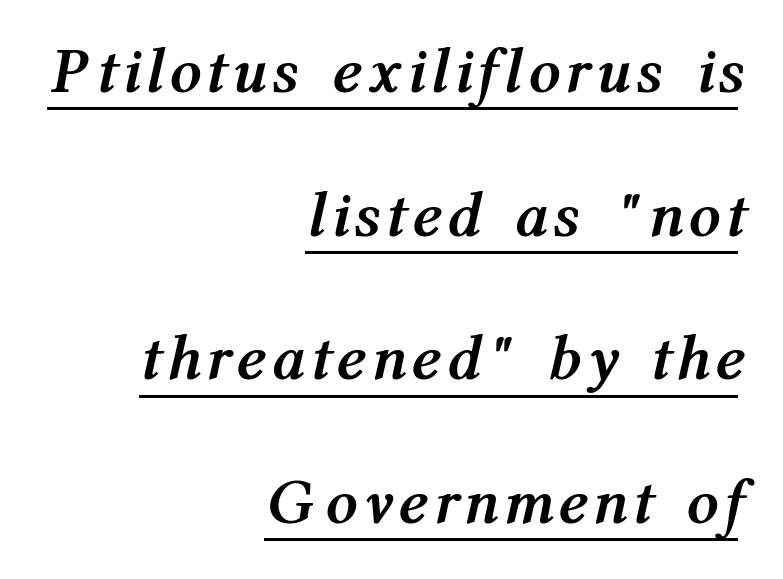
{"italic": "yes", "lean": "right", "slant_degrees": 12, "bold": "yes", "weight": "semibold", "width": "condensed", "stroke_contrast": "medium", "x_height": "medium", "monospaced": "no", "underline": "yes", "align": "right", "line_spacing": "loose", "line_spacing_ratio": 2.28, "glyph_px": 63}
